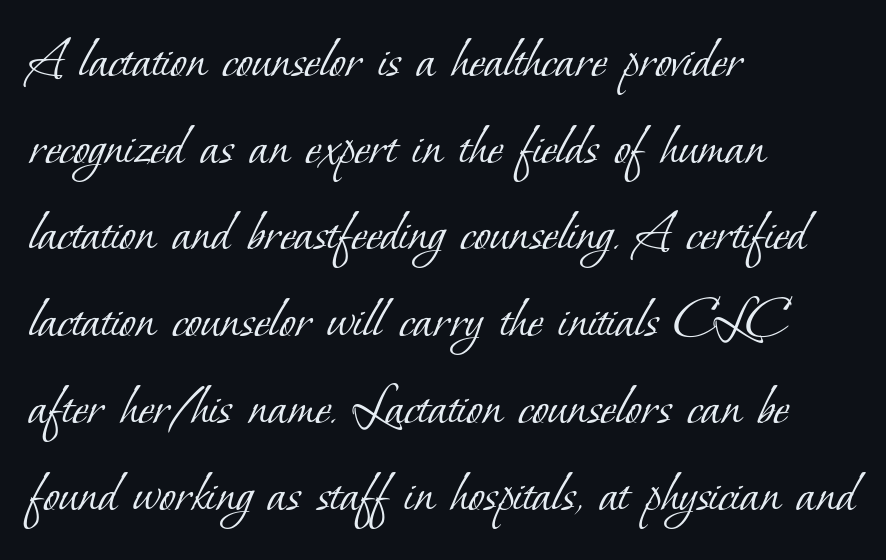
{"serif": "yes", "bold": "no", "weight": "light", "width": "normal", "stroke_contrast": "low", "x_height": "small", "monospaced": "no", "underline": "no", "align": "left", "line_spacing": "normal", "line_spacing_ratio": 1.47, "letter_spacing": "normal", "letter_spacing_em": 0.0, "glyph_px": 59}
